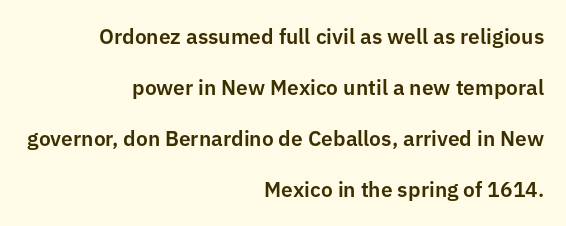
The image shows 21 px text type, upright; set right-aligned, loose line spacing (2.43x), normal letter spacing, not underlined.
